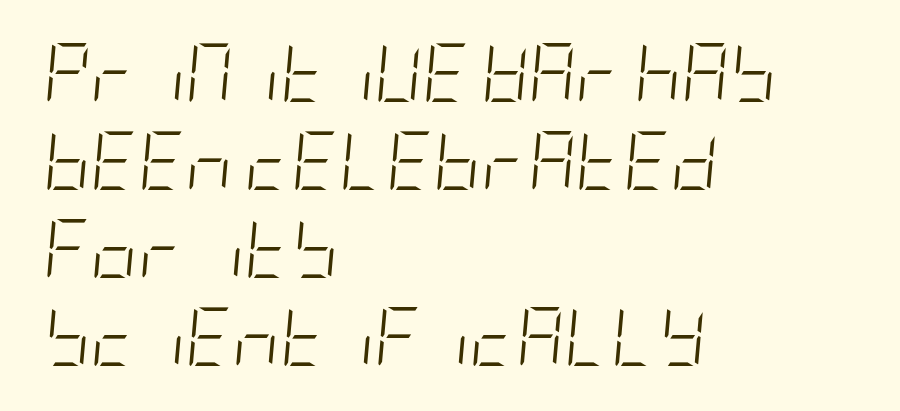
Q: Is the text bold? A: No.
Q: Is the text italic (slanted)? A: Yes, it leans right by about 5 degrees.
Q: Is the text underlined? A: No.
Q: How is the paragraph aligned? A: Left-aligned.
Q: Is the spacing between letters normal or unusually wide? A: Normal.
Q: Is the spacing between lines tight, normal or loose? A: Normal.
Q: Width (condensed, normal, or wide)? A: Condensed.
Q: Stroke contrast? A: Low.
Q: x-height? A: Large.
